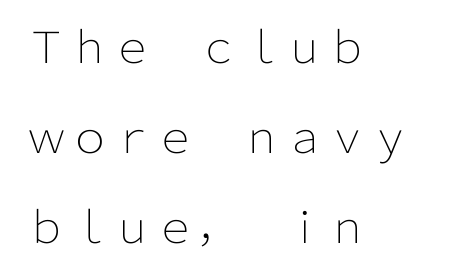
{"serif": "no", "italic": "no", "bold": "no", "weight": "light", "width": "normal", "stroke_contrast": "low", "x_height": "medium", "monospaced": "no", "underline": "no", "align": "left", "line_spacing": "loose", "line_spacing_ratio": 2.09, "letter_spacing": "normal", "letter_spacing_em": 0.0, "glyph_px": 43}
